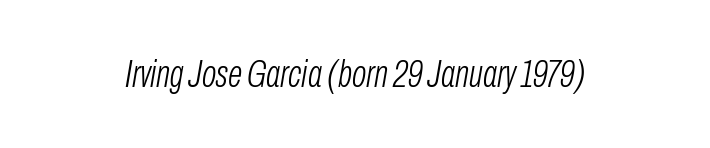
{"italic": "yes", "lean": "right", "slant_degrees": 10, "bold": "no", "weight": "light", "width": "condensed", "stroke_contrast": "low", "x_height": "medium", "monospaced": "no", "underline": "no", "letter_spacing": "normal", "letter_spacing_em": 0.0, "glyph_px": 38}
